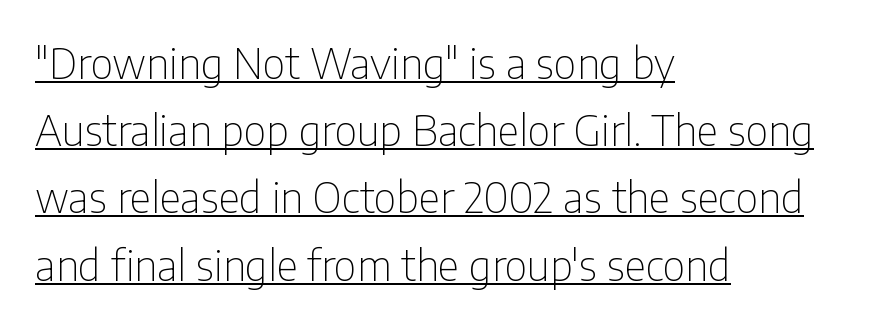
The lettering holds an erect, upright posture throughout. Underlined type. One glance says typical: line gaps are just what's usual. This is not heavy type; no bold has been used. Left-aligned paragraph, ragged on the right. Nobody touched the tracking dial on this one.
